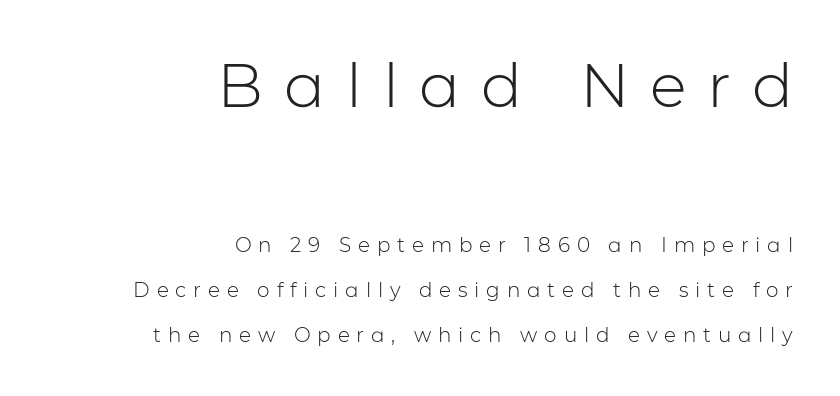
The image shows 61 px light sans-serif type, upright; set right-aligned, loose line spacing (2.24x), unusually wide letter spacing (+0.34 em), not underlined; the first (top) block is 3.05x larger; low stroke contrast and a medium x-height.
